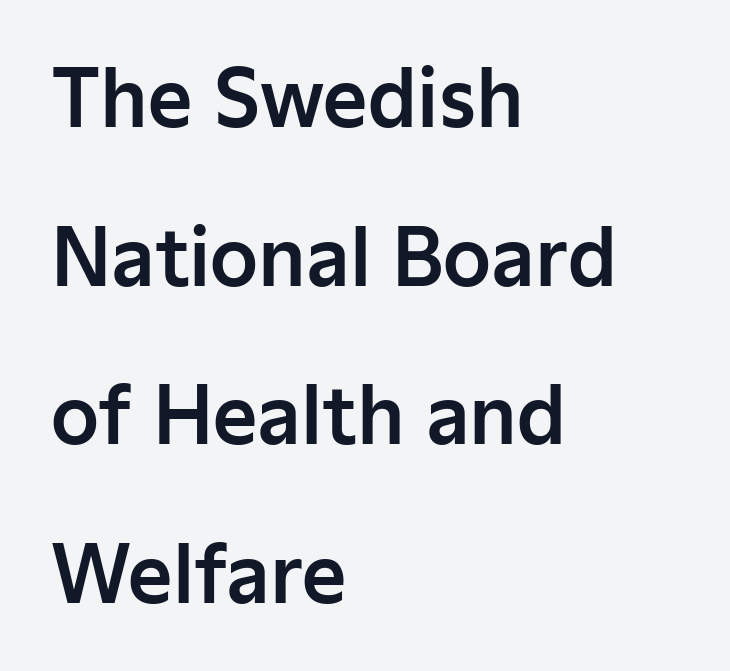
A typesetter would call this proportional, since set widths differ per character. Clear beneath every line of the passage. A typesetter would label this face a sans. The axis of the letterforms is exactly vertical. Notice the wide empty band between every row — that's loose leading.
